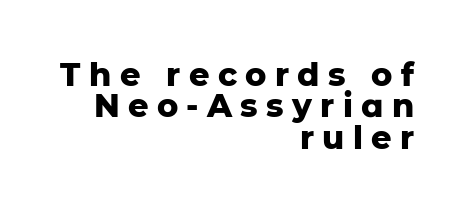
{"serif": "no", "italic": "no", "bold": "yes", "weight": "heavy", "width": "normal", "stroke_contrast": "low", "x_height": "medium", "monospaced": "no", "underline": "no", "align": "right", "line_spacing": "tight", "line_spacing_ratio": 0.98, "letter_spacing": "wide", "letter_spacing_em": 0.26, "glyph_px": 32}
